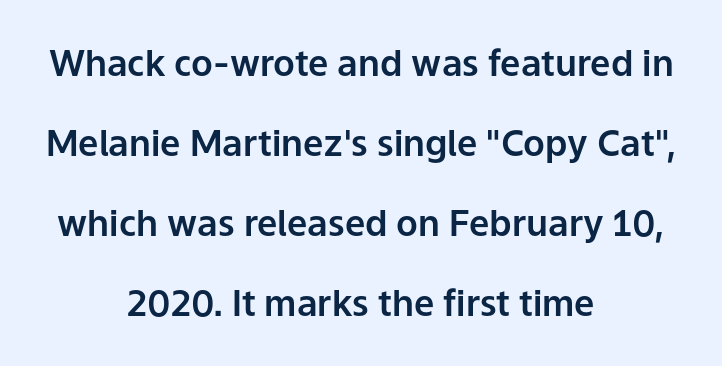
Q: Is the text italic (slanted)? A: No, it is upright.
Q: Is the typeface a serif or a sans-serif typeface? A: Sans-serif.
Q: Is the text underlined? A: No.
Q: How is the paragraph aligned? A: Centered.
Q: Is the spacing between letters normal or unusually wide? A: Normal.
Q: Is the spacing between lines tight, normal or loose? A: Loose.
Q: Width (condensed, normal, or wide)? A: Normal.
Q: Stroke contrast? A: Low.
Q: x-height? A: Medium.
Q: Monospaced? A: No.
